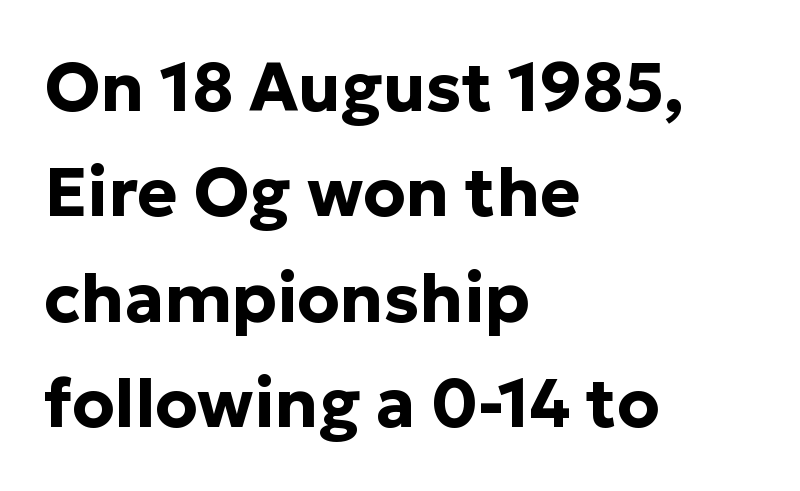
The image shows 68 px bold sans-serif type, upright; set left-aligned, normal line spacing (1.55x), normal letter spacing, not underlined; low stroke contrast and a medium x-height.
